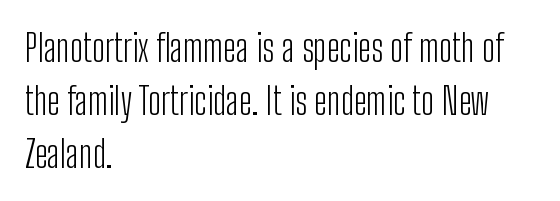
{"serif": "no", "italic": "no", "bold": "no", "weight": "light", "width": "condensed", "stroke_contrast": "low", "x_height": "medium", "monospaced": "no", "underline": "no", "align": "left", "line_spacing": "normal", "line_spacing_ratio": 1.43, "letter_spacing": "normal", "letter_spacing_em": 0.0, "glyph_px": 37}
